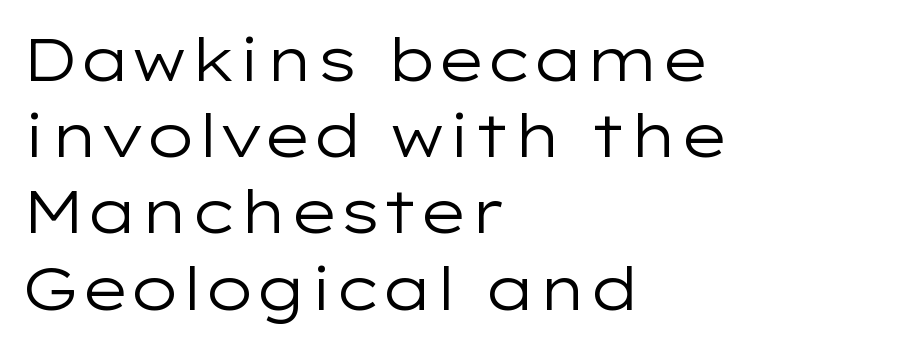
{"serif": "no", "italic": "no", "bold": "no", "weight": "regular", "width": "wide", "stroke_contrast": "low", "x_height": "medium", "monospaced": "no", "underline": "no", "align": "left", "line_spacing": "normal", "line_spacing_ratio": 1.27, "letter_spacing": "normal", "letter_spacing_em": 0.0, "glyph_px": 60}
